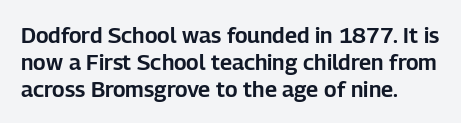
Is the block centered? No — it sits flush against the left margin. Beneath every word, the page is bare. What stands out about the letter spacing? Nothing — it is the standard amount. The lettering stays uniformly vertical, giving the passage a roman look.
